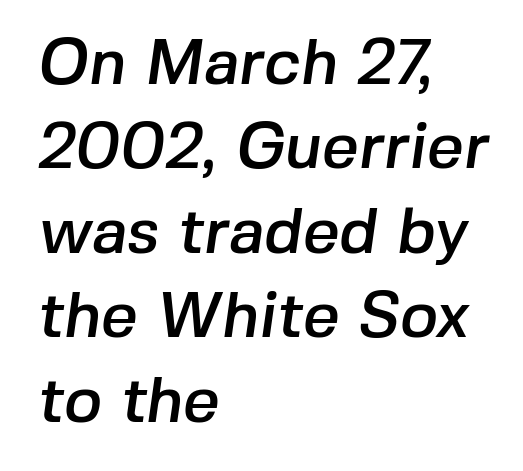
{"serif": "no", "width": "normal", "stroke_contrast": "low", "x_height": "medium", "monospaced": "no", "underline": "no", "align": "left", "line_spacing": "normal", "line_spacing_ratio": 1.32, "letter_spacing": "normal", "letter_spacing_em": 0.0, "glyph_px": 64}
